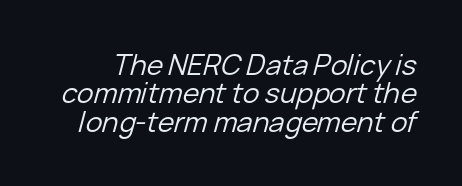
Q: Is the text bold? A: No.
Q: Is the text italic (slanted)? A: Yes, it leans right by about 15 degrees.
Q: Is the text underlined? A: No.
Q: Is the spacing between letters normal or unusually wide? A: Normal.
Q: Is the spacing between lines tight, normal or loose? A: Tight.
Q: Width (condensed, normal, or wide)? A: Normal.
Q: Stroke contrast? A: Low.
Q: x-height? A: Medium.
Q: Monospaced? A: No.
